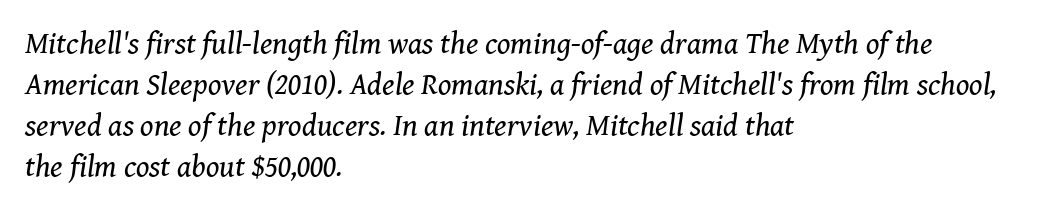
{"serif": "yes", "italic": "yes", "lean": "right", "slant_degrees": 8, "bold": "no", "weight": "regular", "width": "normal", "stroke_contrast": "medium", "x_height": "medium", "monospaced": "no", "underline": "no", "align": "left", "line_spacing": "normal", "line_spacing_ratio": 1.32, "letter_spacing": "normal", "letter_spacing_em": 0.0, "glyph_px": 31}
